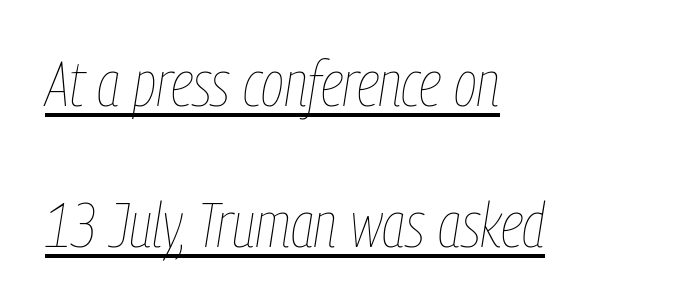
Q: Is the text bold? A: No.
Q: Is the text italic (slanted)? A: Yes, it leans right by about 9 degrees.
Q: Is the text underlined? A: Yes.
Q: How is the paragraph aligned? A: Left-aligned.
Q: Is the spacing between letters normal or unusually wide? A: Normal.
Q: Is the spacing between lines tight, normal or loose? A: Loose.
Q: Width (condensed, normal, or wide)? A: Condensed.
Q: Stroke contrast? A: Low.
Q: x-height? A: Medium.
Q: Monospaced? A: No.
